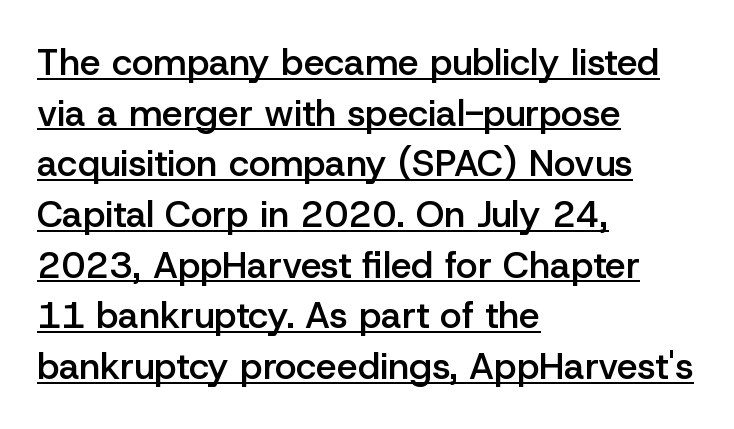
These lines are rendered in a variable-pitch font. This rendering employs a face without finishing strokes, i.e., a sans-serif. Normally led — the rows are evenly, conventionally spaced. The passage shown has conventional tracking throughout. The strokes are fattened partway — semibold, not bold. Do the letters lean? They stand straight.
